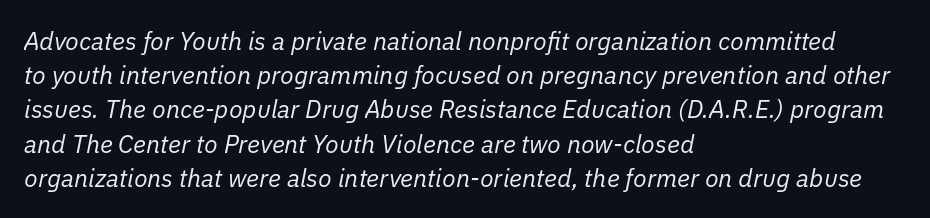
Anything drawn beneath the words? Only blank space. Line beginnings align vertically; line endings do not. A typesetter would call this leading conventional body-copy spacing. Emphasis-style slanted type is in use. Summary of weight: not heavy and not bold.
